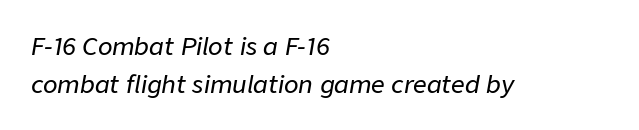
The image shows 24 px text type, italic (leaning right); set left-aligned, normal line spacing (1.57x), normal letter spacing, not underlined.
